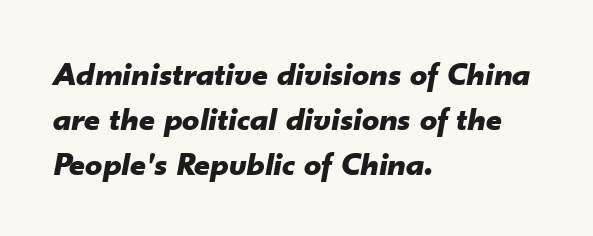
Q: Is the text bold? A: Yes.
Q: Is the text italic (slanted)? A: Yes, it leans right by about 10 degrees.
Q: Is the text underlined? A: No.
Q: How is the paragraph aligned? A: Left-aligned.
Q: Is the spacing between letters normal or unusually wide? A: Normal.
Q: Is the spacing between lines tight, normal or loose? A: Normal.
Q: Width (condensed, normal, or wide)? A: Normal.
Q: Stroke contrast? A: Low.
Q: x-height? A: Small.
Q: Monospaced? A: No.
